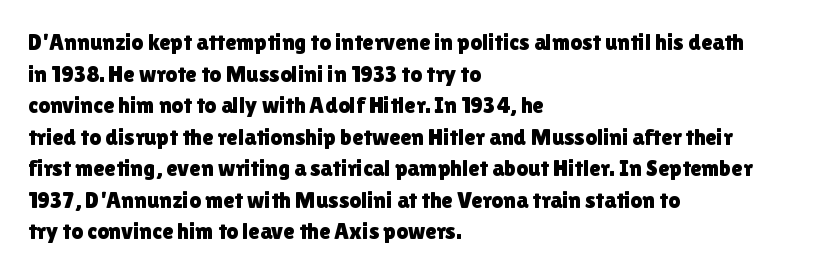
{"italic": "no", "underline": "no", "align": "left", "line_spacing": "normal", "line_spacing_ratio": 1.37, "letter_spacing": "normal", "letter_spacing_em": 0.0, "glyph_px": 23}
